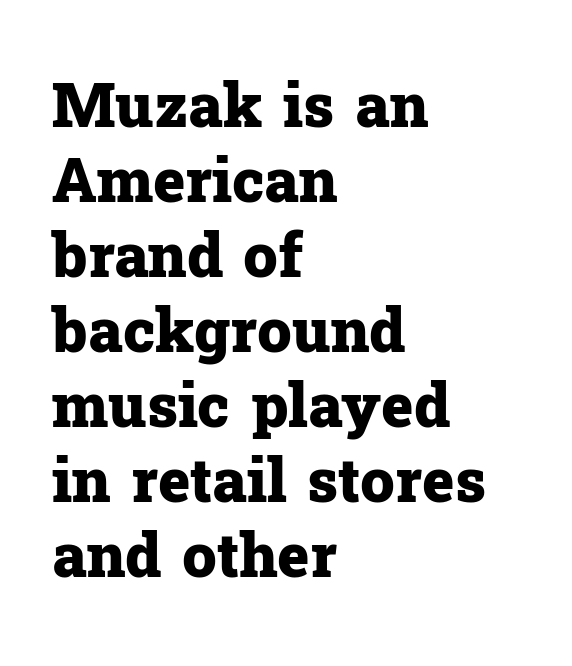
The image shows 61 px heavy serif type, upright; set left-aligned, line spacing 1.23x, normal letter spacing, not underlined; low stroke contrast and a medium x-height.
